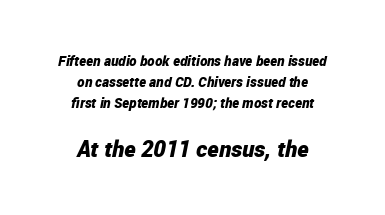
Q: Is the text bold? A: Yes.
Q: Is the text italic (slanted)? A: Yes, it leans right by about 12 degrees.
Q: Is the text underlined? A: No.
Q: How is the paragraph aligned? A: Centered.
Q: Is the spacing between letters normal or unusually wide? A: Normal.
Q: Is the spacing between lines tight, normal or loose? A: Normal.
Q: Which block of text is set in a larger size, the first (top) or the second (bottom)? A: The second (bottom) one.
